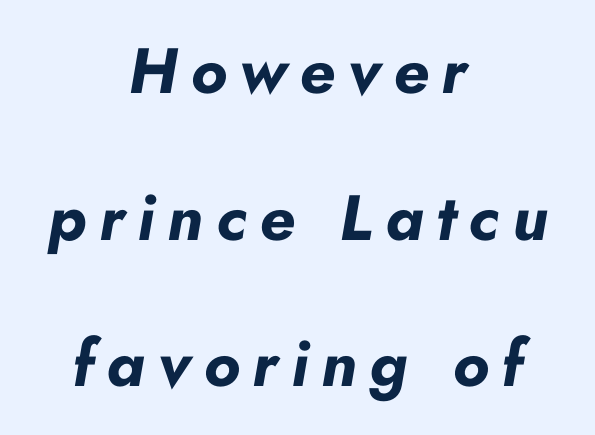
{"italic": "yes", "lean": "right", "slant_degrees": 10, "bold": "yes", "weight": "bold", "width": "normal", "stroke_contrast": "low", "x_height": "small", "monospaced": "no", "underline": "no", "align": "center", "line_spacing": "loose", "line_spacing_ratio": 2.29, "letter_spacing": "wide", "letter_spacing_em": 0.2, "glyph_px": 64}
